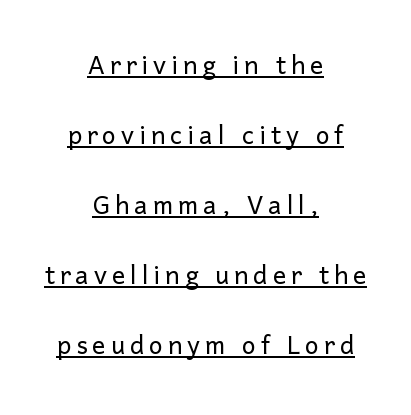
Where is the straight margin? There isn't one; the lines are centered. The specimen includes a rule beneath the text block's lines. Spacing verdict: proportional, widths tailored to each character. Examine the stroke ends and you'll find no serifs. Quick note: interline space is abundant. When letters stand straight like this, we call the style roman or upright.
